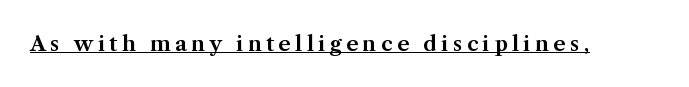
The image shows 21 px text type, upright; set unusually wide letter spacing (+0.21 em), underlined.
